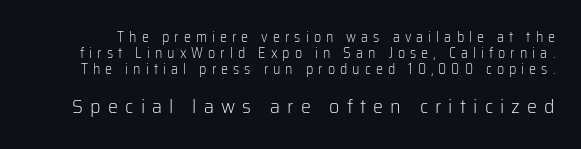
{"italic": "no", "bold": "no", "underline": "no", "line_spacing": "tight", "line_spacing_ratio": 1.15, "letter_spacing": "wide", "letter_spacing_em": 0.36, "larger_block": "second", "size_ratio": 1.43, "glyph_px": 20}
